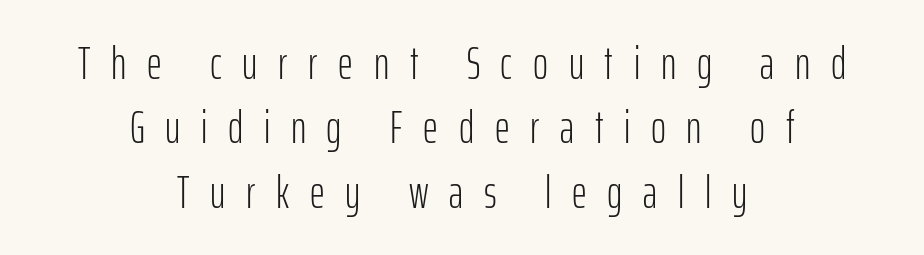
Each letter keeps its own natural width here, so spacing adapts to shape. The text was rendered using a sans face with plain stroke endings. The string is rendered with underlining switched off. Characters follow at a spacing far wider than the type designer built in.
